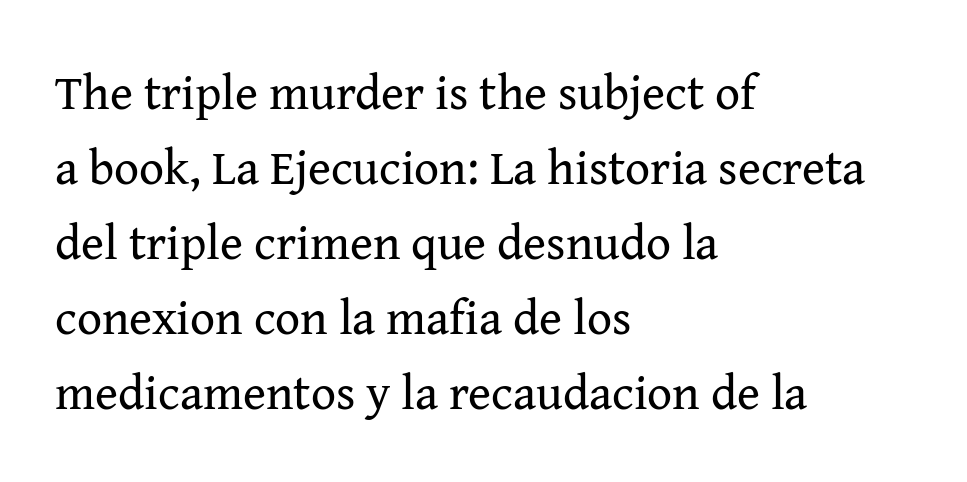
Q: Is the text bold? A: No.
Q: Is the text italic (slanted)? A: No, it is upright.
Q: Is the typeface a serif or a sans-serif typeface? A: Serif.
Q: Is the text underlined? A: No.
Q: How is the paragraph aligned? A: Left-aligned.
Q: Is the spacing between letters normal or unusually wide? A: Normal.
Q: Is the spacing between lines tight, normal or loose? A: Normal.
Q: Width (condensed, normal, or wide)? A: Normal.
Q: Stroke contrast? A: Medium.
Q: x-height? A: Medium.
Q: Monospaced? A: No.
